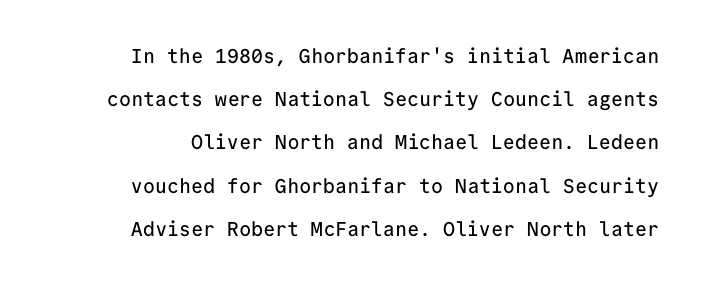
The image shows 20 px text type, upright; set loose line spacing (2.16x), normal letter spacing, not underlined.
